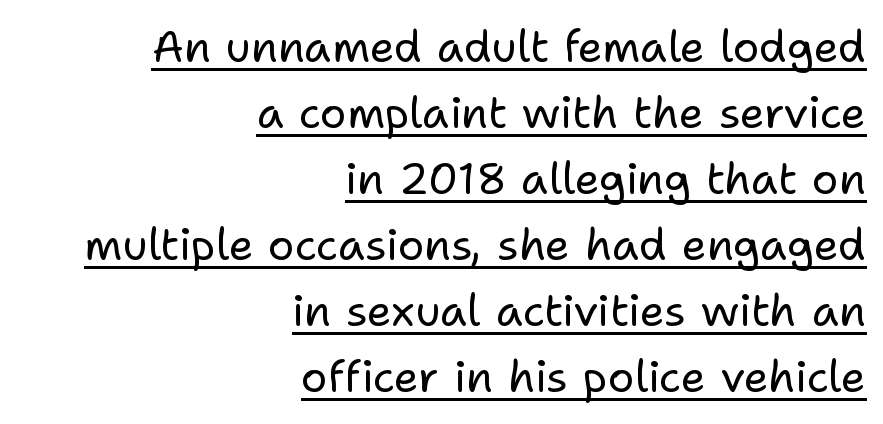
Nope, no serifs anywhere on these letters. Characters follow at the spacing the type designer built in. Compared with a typical body face, this is equally light or lighter still. Line endings align vertically; line beginnings do not. The rendered words wear a rule along their underside. Nope, not italic — everything's standing straight.
